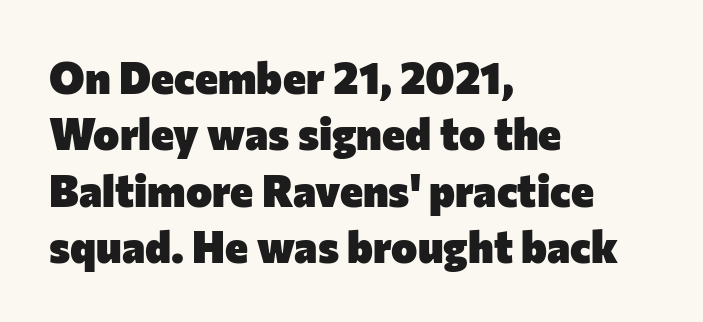
The image shows 44 px heavy sans-serif type, upright; set left-aligned, normal line spacing (1.28x), normal letter spacing, not underlined; low stroke contrast and a medium x-height.
